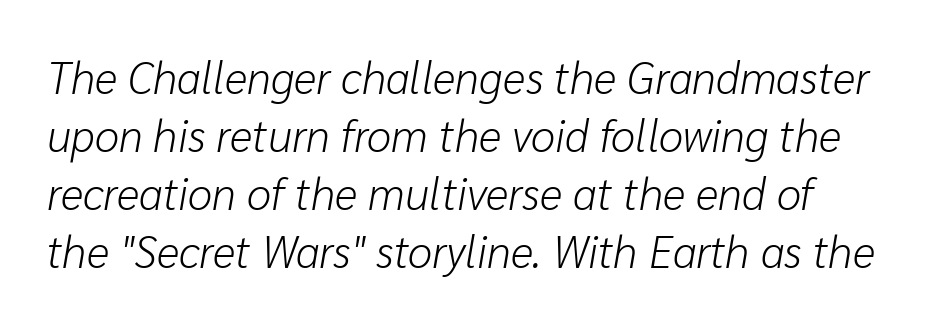
Q: Is the text bold? A: No.
Q: Is the text italic (slanted)? A: Yes, it leans right by about 10 degrees.
Q: Is the text underlined? A: No.
Q: How is the paragraph aligned? A: Left-aligned.
Q: Is the spacing between letters normal or unusually wide? A: Normal.
Q: Is the spacing between lines tight, normal or loose? A: Normal.
Q: Width (condensed, normal, or wide)? A: Normal.
Q: Stroke contrast? A: Low.
Q: x-height? A: Medium.
Q: Monospaced? A: No.
